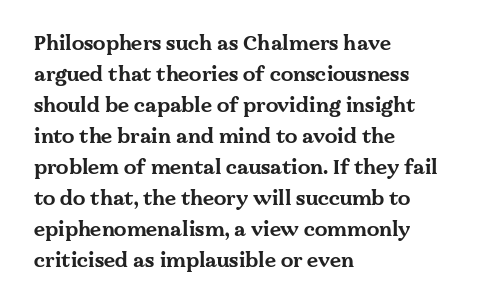
Q: Is the text bold? A: Yes.
Q: Is the text italic (slanted)? A: No, it is upright.
Q: Is the text underlined? A: No.
Q: How is the paragraph aligned? A: Left-aligned.
Q: Is the spacing between letters normal or unusually wide? A: Normal.
Q: Is the spacing between lines tight, normal or loose? A: Normal.
